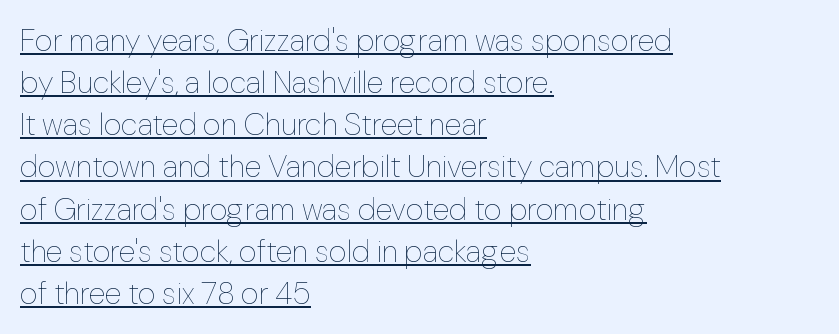
Q: Is the text bold? A: No.
Q: Is the text italic (slanted)? A: No, it is upright.
Q: Is the text underlined? A: Yes.
Q: How is the paragraph aligned? A: Left-aligned.
Q: Is the spacing between letters normal or unusually wide? A: Normal.
Q: Is the spacing between lines tight, normal or loose? A: Normal.
Q: Width (condensed, normal, or wide)? A: Normal.
Q: Stroke contrast? A: Low.
Q: x-height? A: Medium.
Q: Monospaced? A: No.
